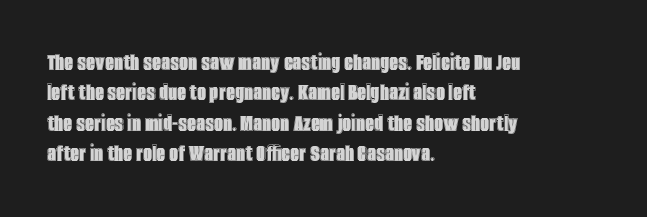
The typography opts for an upright posture over an oblique one. The letterforms sit shoulder to shoulder at normal distance. Compared with a centered layout, this one pins lines to the left instead. Descenders are the only things crossing below the line.
